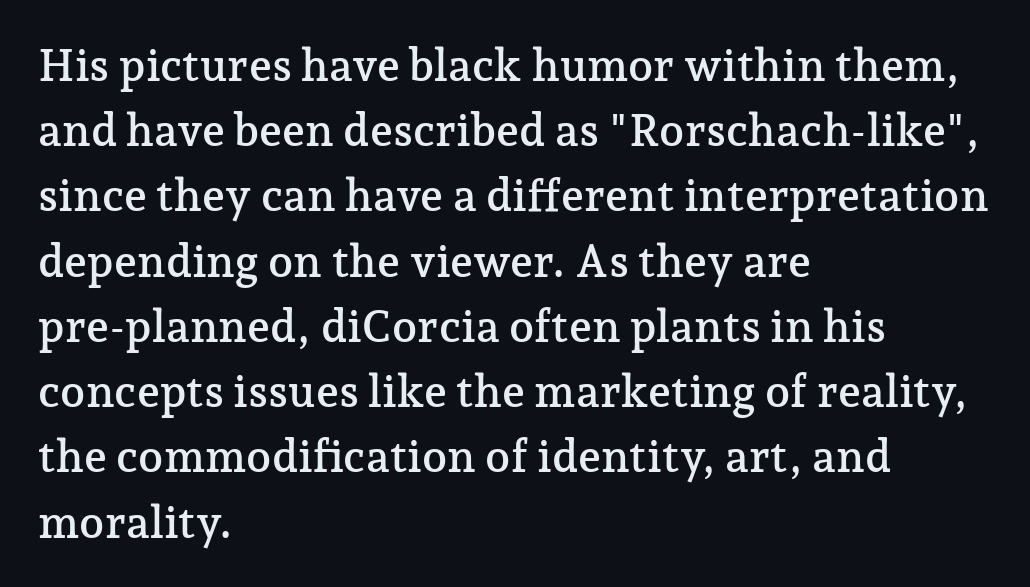
The rendering shows small feet on the letterforms — a serif design. The lines in this sample share a left origin and differ only in where they stop. The type is set solid horizontally, with unmodified tracking. The passage shown stacks its lines at a standard gap.
